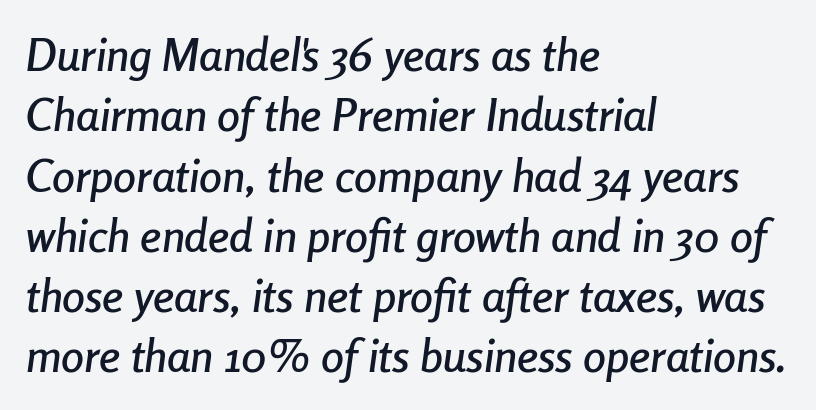
Looking at the ascenders, they clearly lean. A bare baseline throughout the passage. Here the glyphs are tracked normally, forming tight word shapes. A typesetter would call this proportional, since set widths differ per character. The designer left line spacing at the default. All the whitespace from short lines collects on the right.
